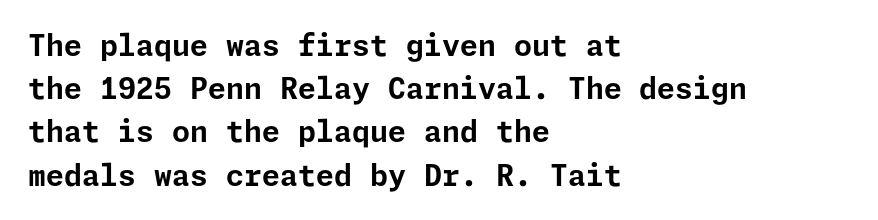
Italic? Not at all — the glyphs are vertical. A typesetter would label this face a sans. The typesetter chose a ragged-right arrangement here. What weight is shown? A full bold with thick strokes. Quick note: underline off. Standard letterfit; no display-style spreading of the glyphs.
